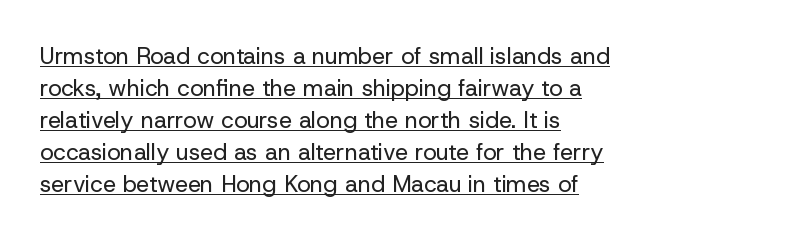
The image shows 23 px text type, upright; set left-aligned, normal line spacing (1.39x), normal letter spacing, underlined.
